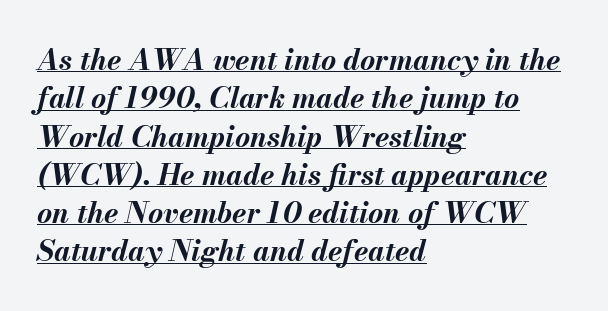
The image shows 29 px bold type, italic (leaning right); set left-aligned, normal line spacing (1.32x), normal letter spacing, underlined; medium stroke contrast and a small x-height.
